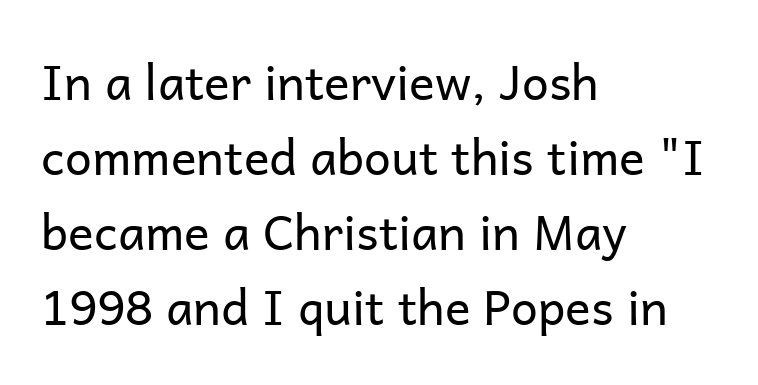
The image shows 48 px regular-weight sans-serif type, upright; set left-aligned, normal line spacing (1.56x), normal letter spacing, not underlined; low stroke contrast and a medium x-height.
